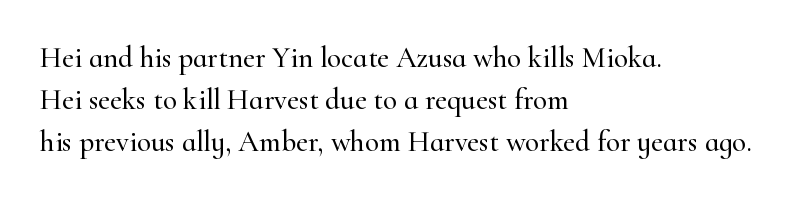
Q: Is the text italic (slanted)? A: No, it is upright.
Q: Is the typeface a serif or a sans-serif typeface? A: Serif.
Q: Is the text underlined? A: No.
Q: How is the paragraph aligned? A: Left-aligned.
Q: Is the spacing between letters normal or unusually wide? A: Normal.
Q: Is the spacing between lines tight, normal or loose? A: Normal.
Q: Width (condensed, normal, or wide)? A: Normal.
Q: Stroke contrast? A: High.
Q: x-height? A: Small.
Q: Monospaced? A: No.
